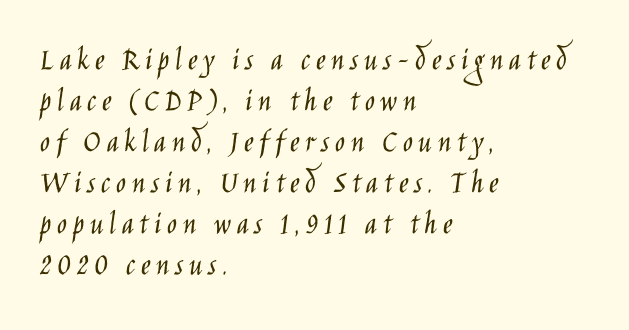
The image shows 33 px light, condensed sans-serif type; set left-aligned, line spacing 1.24x, not underlined; low stroke contrast and a large x-height.
